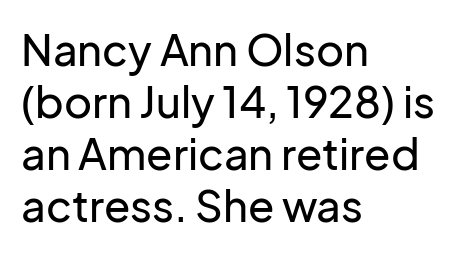
Q: Is the text italic (slanted)? A: No, it is upright.
Q: Is the typeface a serif or a sans-serif typeface? A: Sans-serif.
Q: Is the text underlined? A: No.
Q: How is the paragraph aligned? A: Left-aligned.
Q: Is the spacing between letters normal or unusually wide? A: Normal.
Q: Width (condensed, normal, or wide)? A: Normal.
Q: Stroke contrast? A: Low.
Q: x-height? A: Medium.
Q: Monospaced? A: No.
